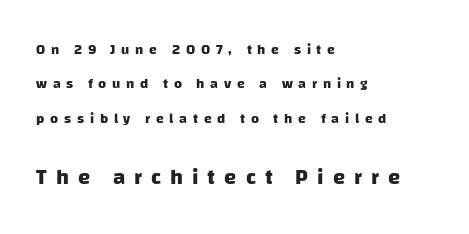
The baseline area is clear. Someone cranked the tracking dial way up on this one. Which margin do the lines hug? The left one — the right edge is uneven. The typesetting leans heavy: a genuine bold.
